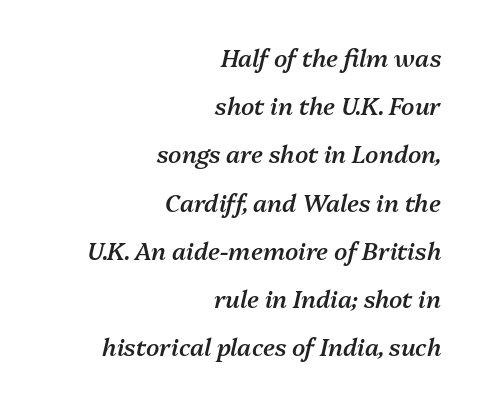
Q: Is the text bold? A: Semi-bold.
Q: Is the text italic (slanted)? A: Yes, it leans right by about 13 degrees.
Q: Is the text underlined? A: No.
Q: How is the paragraph aligned? A: Right-aligned.
Q: Is the spacing between letters normal or unusually wide? A: Normal.
Q: Is the spacing between lines tight, normal or loose? A: Loose.
